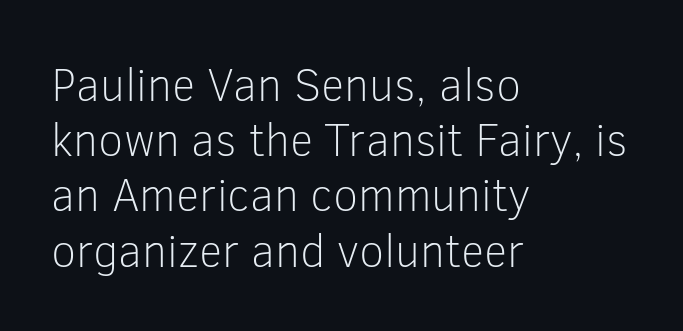
{"serif": "no", "italic": "no", "bold": "no", "weight": "light", "width": "normal", "stroke_contrast": "low", "x_height": "medium", "monospaced": "no", "underline": "no", "align": "left", "line_spacing_ratio": 1.2, "letter_spacing": "normal", "letter_spacing_em": 0.0, "glyph_px": 46}
